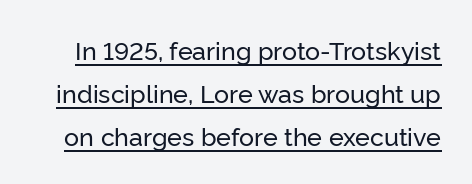
Q: Is the text italic (slanted)? A: No, it is upright.
Q: Is the text underlined? A: Yes.
Q: Is the spacing between letters normal or unusually wide? A: Normal.
